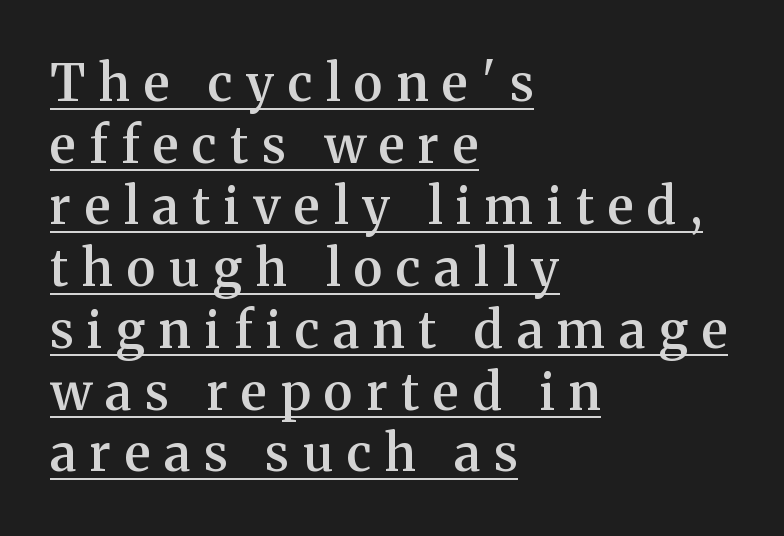
Someone cranked the tracking dial way up on this one. The glyphs are accompanied by a horizontal stroke just below them. Do the characters align in a grid? No, the font is proportional. Every character sits straight up, as roman type does.
